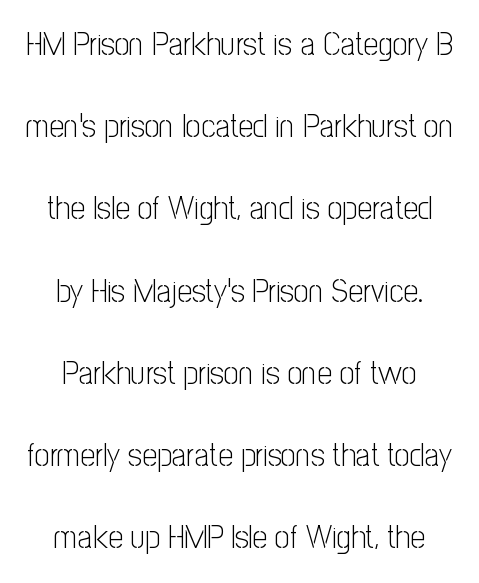
{"serif": "no", "italic": "no", "bold": "no", "weight": "light", "width": "condensed", "stroke_contrast": "low", "x_height": "medium", "monospaced": "no", "underline": "no", "align": "center", "line_spacing": "loose", "line_spacing_ratio": 2.49, "letter_spacing": "normal", "letter_spacing_em": 0.0, "glyph_px": 33}
